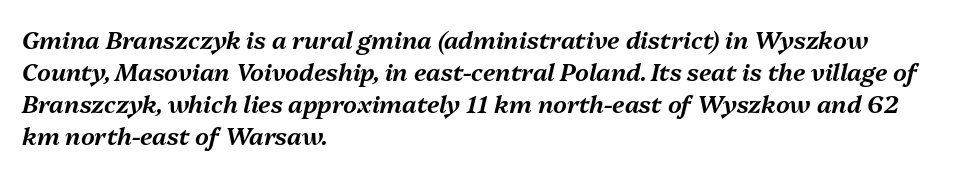
{"italic": "yes", "lean": "right", "slant_degrees": 13, "underline": "no", "align": "left", "line_spacing": "normal", "line_spacing_ratio": 1.34, "letter_spacing": "normal", "letter_spacing_em": 0.0, "glyph_px": 24}
